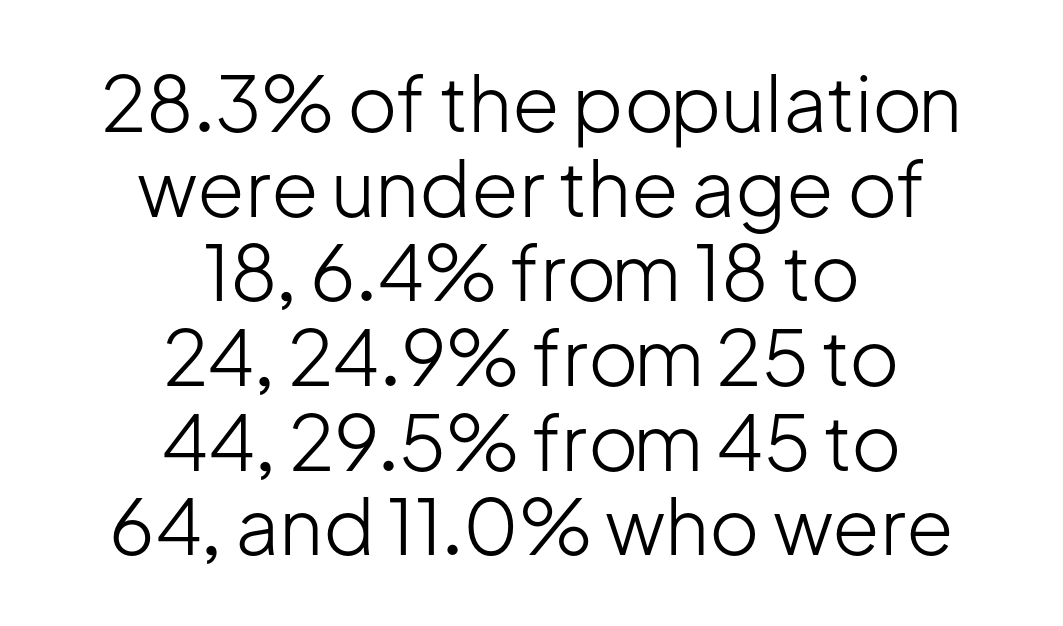
Q: Is the text bold? A: No.
Q: Is the text italic (slanted)? A: No, it is upright.
Q: Is the typeface a serif or a sans-serif typeface? A: Sans-serif.
Q: Is the text underlined? A: No.
Q: How is the paragraph aligned? A: Centered.
Q: Is the spacing between letters normal or unusually wide? A: Normal.
Q: Is the spacing between lines tight, normal or loose? A: Tight.
Q: Width (condensed, normal, or wide)? A: Normal.
Q: Stroke contrast? A: Low.
Q: x-height? A: Medium.
Q: Monospaced? A: No.
